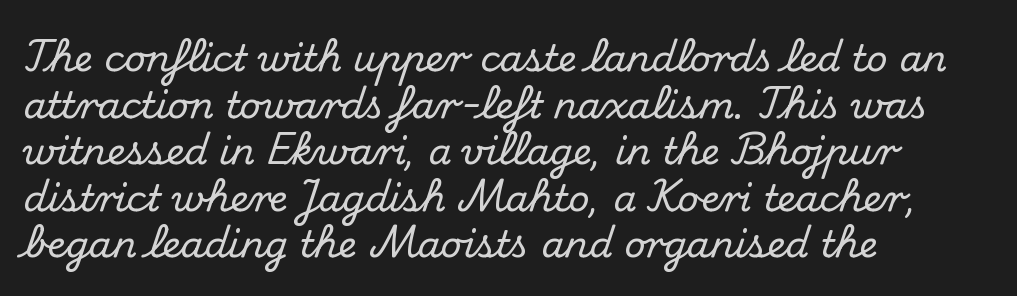
Q: Is the text italic (slanted)? A: Yes.
Q: Is the typeface a serif or a sans-serif typeface? A: Serif.
Q: Is the text underlined? A: No.
Q: How is the paragraph aligned? A: Left-aligned.
Q: Is the spacing between letters normal or unusually wide? A: Normal.
Q: Is the spacing between lines tight, normal or loose? A: Normal.
Q: Width (condensed, normal, or wide)? A: Normal.
Q: Stroke contrast? A: Medium.
Q: x-height? A: Small.
Q: Monospaced? A: No.
